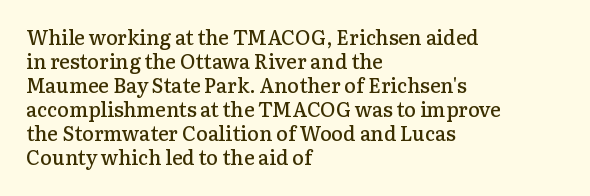
{"italic": "no", "bold": "semi", "underline": "no", "align": "left", "line_spacing_ratio": 1.2, "letter_spacing": "normal", "letter_spacing_em": 0.0, "glyph_px": 20}
